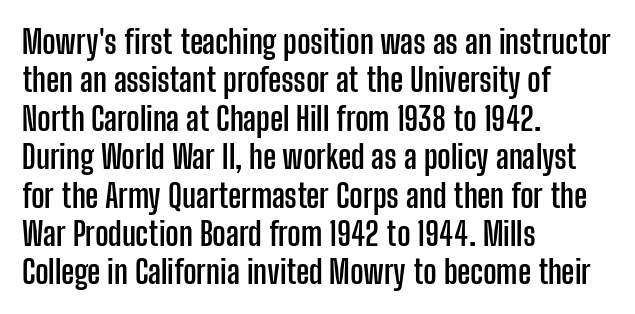
The image shows 32 px semibold, condensed sans-serif type, upright; set left-aligned, line spacing 1.2x, normal letter spacing, not underlined; low stroke contrast and a medium x-height.
